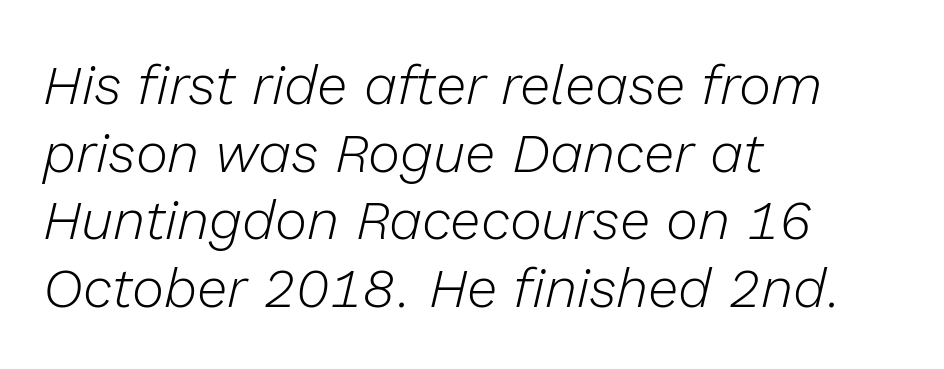
{"italic": "yes", "lean": "right", "slant_degrees": 13, "bold": "no", "weight": "light", "width": "normal", "stroke_contrast": "low", "x_height": "medium", "monospaced": "no", "underline": "no", "align": "left", "line_spacing_ratio": 1.23, "letter_spacing": "normal", "letter_spacing_em": 0.0, "glyph_px": 55}
